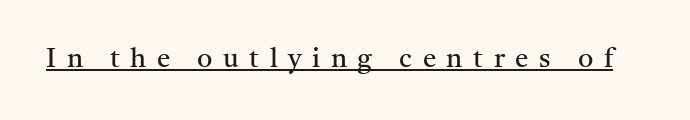
{"italic": "no", "bold": "no", "underline": "yes", "letter_spacing": "wide", "letter_spacing_em": 0.39, "glyph_px": 27}
